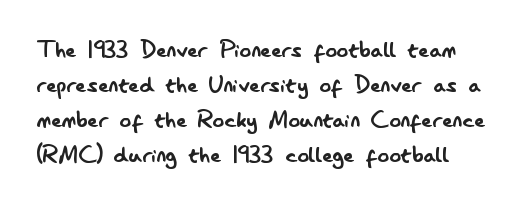
Q: Is the text bold? A: No.
Q: Is the text italic (slanted)? A: No, it is upright.
Q: Is the typeface a serif or a sans-serif typeface? A: Sans-serif.
Q: Is the text underlined? A: No.
Q: Is the spacing between letters normal or unusually wide? A: Normal.
Q: Width (condensed, normal, or wide)? A: Condensed.
Q: Stroke contrast? A: Low.
Q: x-height? A: Small.
Q: Monospaced? A: No.
